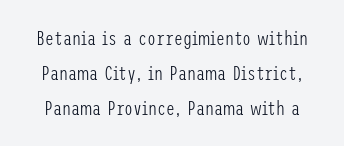
Q: Is the text bold? A: No.
Q: Is the text italic (slanted)? A: No, it is upright.
Q: Is the text underlined? A: No.
Q: Is the spacing between letters normal or unusually wide? A: Normal.
